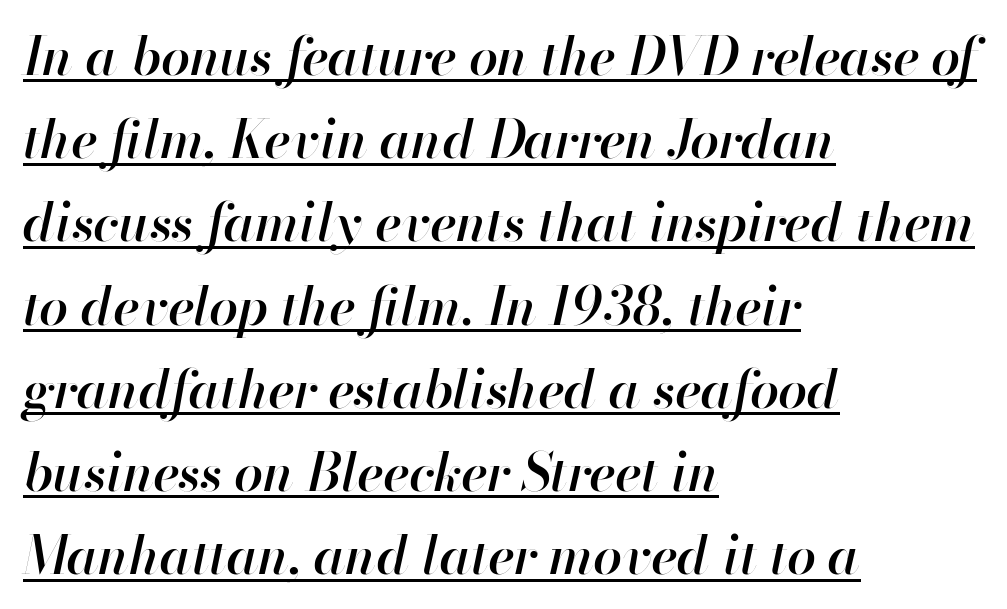
Note the varied advance widths — an 'i' is clearly narrower than an 'm'. The setting favours the left margin, as ordinary paragraphs usually do. A continuous stroke trails under the words, as in a hyperlink. The sample has been set in demibold, a notch under bold. Does extra space separate the letters? No, they use regular spacing. It's the slanting kind of type.
